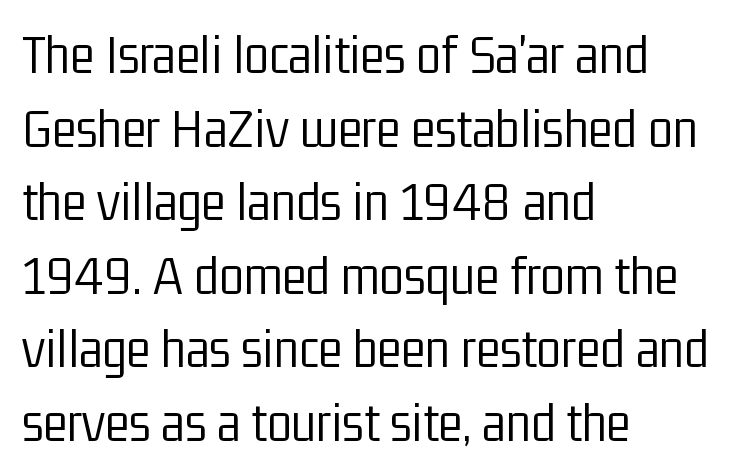
The image shows 57 px light, condensed sans-serif type, upright; set left-aligned, normal line spacing (1.29x), normal letter spacing, not underlined; low stroke contrast and a medium x-height.
